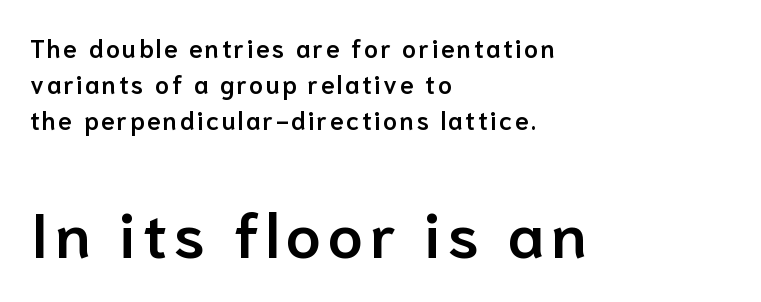
Q: Is the text bold? A: Semi-bold.
Q: Is the text italic (slanted)? A: No, it is upright.
Q: Is the typeface a serif or a sans-serif typeface? A: Sans-serif.
Q: Is the text underlined? A: No.
Q: How is the paragraph aligned? A: Left-aligned.
Q: Is the spacing between lines tight, normal or loose? A: Normal.
Q: Which block of text is set in a larger size, the first (top) or the second (bottom)? A: The second (bottom) one.
Q: Width (condensed, normal, or wide)? A: Normal.
Q: Stroke contrast? A: Low.
Q: x-height? A: Medium.
Q: Monospaced? A: No.
